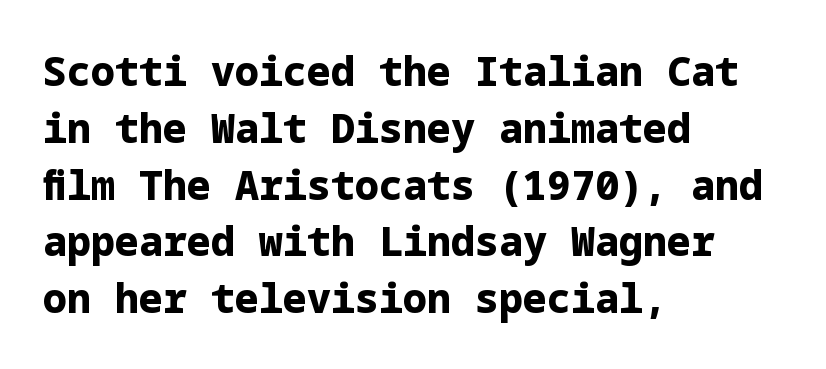
{"serif": "no", "italic": "no", "bold": "yes", "weight": "bold", "width": "normal", "stroke_contrast": "low", "x_height": "medium", "underline": "no", "align": "left", "line_spacing": "normal", "line_spacing_ratio": 1.42, "letter_spacing": "normal", "letter_spacing_em": 0.0, "glyph_px": 40}
